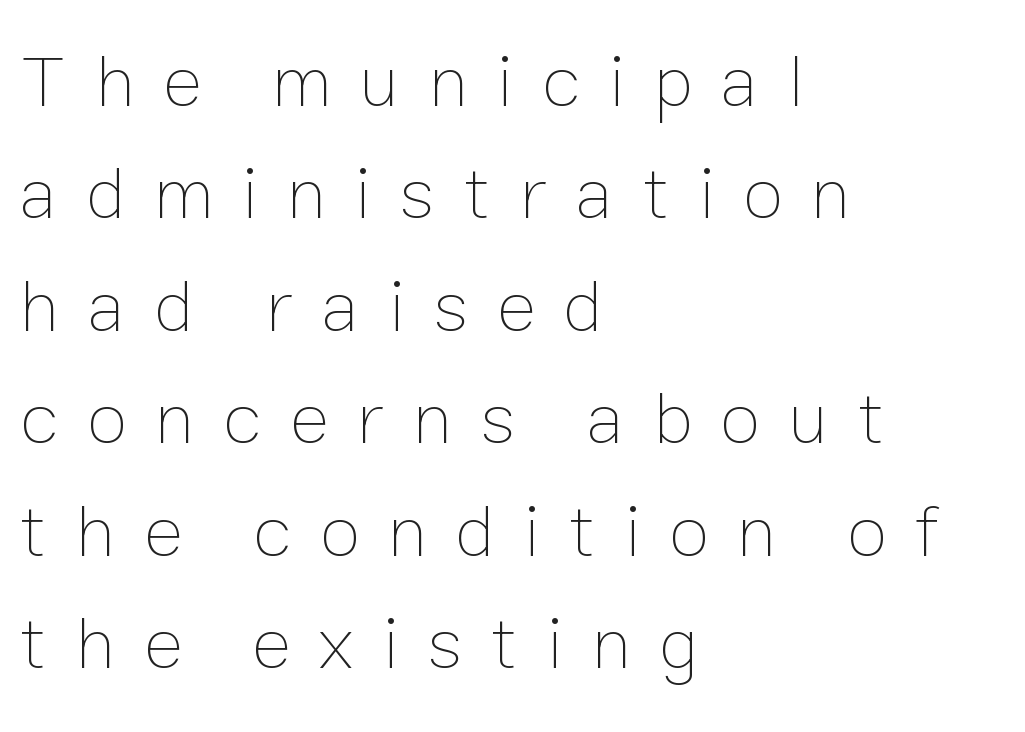
How are the letters spaced? Widely, with obvious added tracking. Bold? No — there's no thickening of the strokes. The rendering uses natural spacing where letterforms have individual widths. A normal amount of white space separates one row of letters from the next. Designer's note — italics off, roman on.
